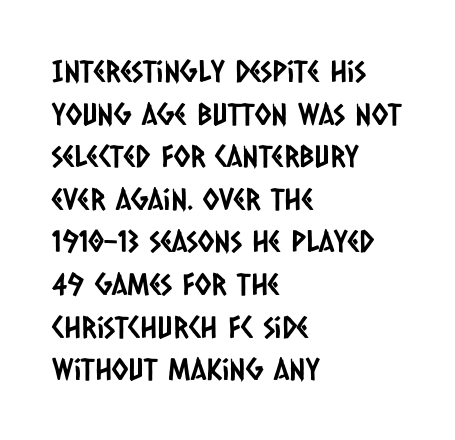
{"serif": "no", "width": "condensed", "stroke_contrast": "low", "x_height": "large", "monospaced": "no", "underline": "no", "align": "left", "line_spacing": "normal", "line_spacing_ratio": 1.42, "letter_spacing": "normal", "letter_spacing_em": 0.0, "glyph_px": 30}
